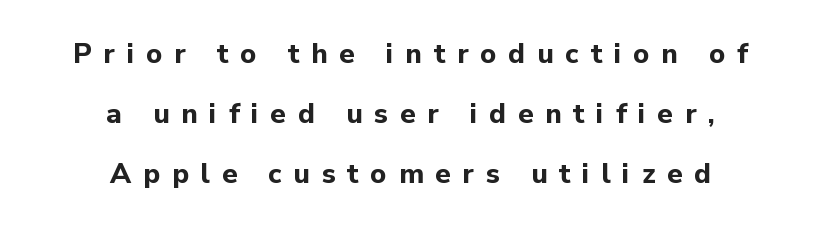
The image shows 28 px bold sans-serif type, upright; set centered, loose line spacing (2.15x), unusually wide letter spacing (+0.42 em), not underlined; low stroke contrast and a medium x-height.
